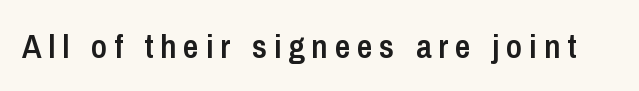
This is the regular roman posture of the typeface. Is the letter spacing exaggerated? Yes — the characters are pushed far apart. Quick note: underline off. Letterform terminals end flat and unadorned throughout the passage. Here the designer chose a conventional face with non-uniform glyph widths. These words are printed semibold, heavier than regular yet not bold.
